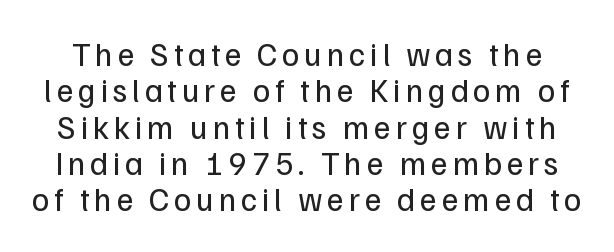
Q: Is the text bold? A: No.
Q: Is the text italic (slanted)? A: No, it is upright.
Q: Is the typeface a serif or a sans-serif typeface? A: Sans-serif.
Q: Is the text underlined? A: No.
Q: Is the spacing between lines tight, normal or loose? A: Tight.
Q: Width (condensed, normal, or wide)? A: Normal.
Q: Stroke contrast? A: Low.
Q: x-height? A: Medium.
Q: Monospaced? A: No.
